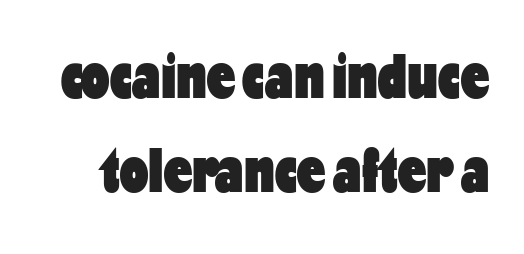
The space beneath each line is pristine and unruled. Is this a fixed-width face? No — the glyphs have proportional, varying widths. Style check: upright. The designer went with a sans here, leaving each stem footless. The letters sit at their default tracking, neither squeezed nor spread.
